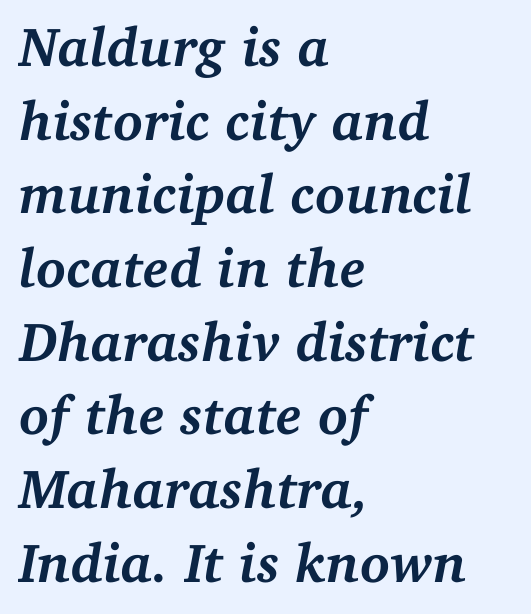
{"serif": "yes", "italic": "yes", "lean": "right", "slant_degrees": 11, "bold": "yes", "weight": "semibold", "width": "normal", "stroke_contrast": "medium", "x_height": "medium", "monospaced": "no", "underline": "no", "align": "left", "line_spacing": "normal", "line_spacing_ratio": 1.34, "letter_spacing": "normal", "letter_spacing_em": 0.0, "glyph_px": 55}
